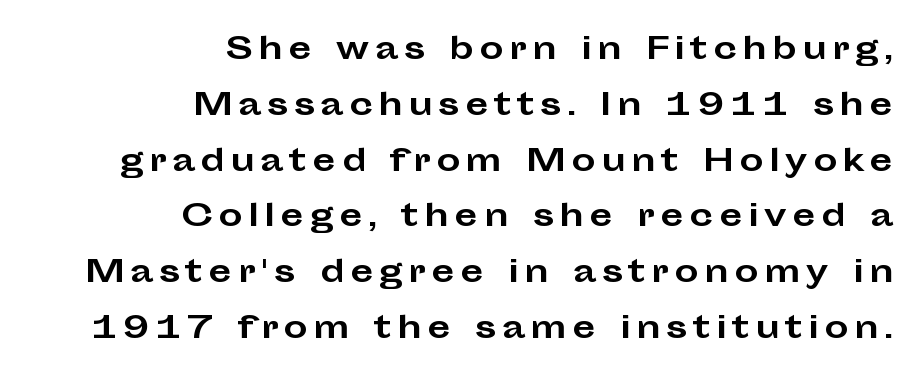
Q: Is the text bold? A: Yes.
Q: Is the text italic (slanted)? A: No, it is upright.
Q: Is the typeface a serif or a sans-serif typeface? A: Sans-serif.
Q: Is the text underlined? A: No.
Q: How is the paragraph aligned? A: Right-aligned.
Q: Width (condensed, normal, or wide)? A: Wide.
Q: Stroke contrast? A: Low.
Q: x-height? A: Medium.
Q: Monospaced? A: No.
